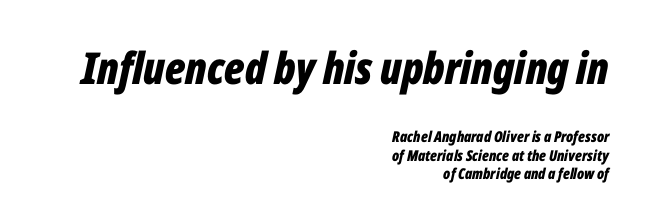
The image shows 44 px bold, condensed type, italic (leaning right); set right-aligned, line spacing 1.23x, normal letter spacing, not underlined; the first (top) block is 2.93x larger; low stroke contrast and a medium x-height.
